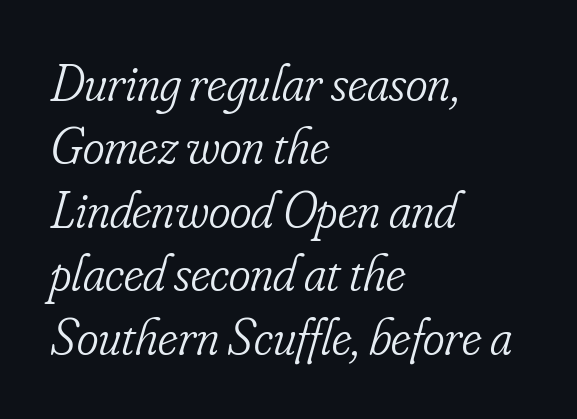
Q: Is the text bold? A: No.
Q: Is the text italic (slanted)? A: Yes, it leans right by about 16 degrees.
Q: Is the typeface a serif or a sans-serif typeface? A: Serif.
Q: Is the text underlined? A: No.
Q: How is the paragraph aligned? A: Left-aligned.
Q: Is the spacing between letters normal or unusually wide? A: Normal.
Q: Width (condensed, normal, or wide)? A: Condensed.
Q: Stroke contrast? A: Low.
Q: x-height? A: Small.
Q: Monospaced? A: No.
